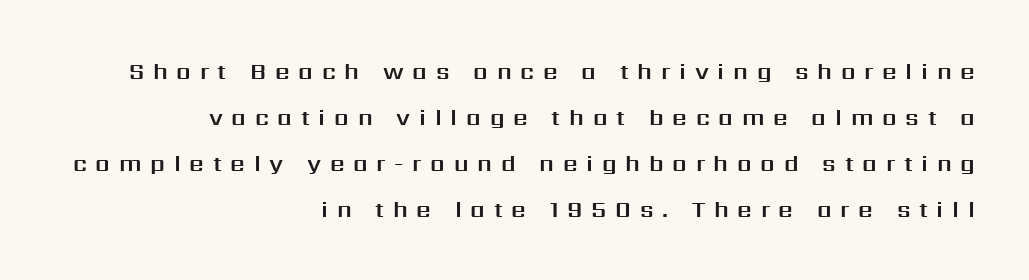
Q: Is the text italic (slanted)? A: No, it is upright.
Q: Is the text underlined? A: No.
Q: How is the paragraph aligned? A: Right-aligned.
Q: Is the spacing between letters normal or unusually wide? A: Unusually wide.
Q: Is the spacing between lines tight, normal or loose? A: Loose.
